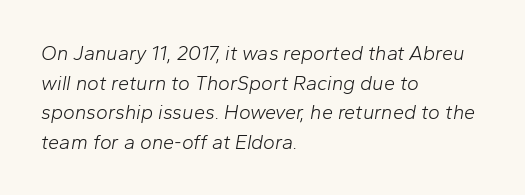
{"italic": "yes", "lean": "right", "slant_degrees": 10, "bold": "no", "underline": "no", "align": "left", "line_spacing": "normal", "line_spacing_ratio": 1.48, "letter_spacing": "normal", "letter_spacing_em": 0.0, "glyph_px": 20}
